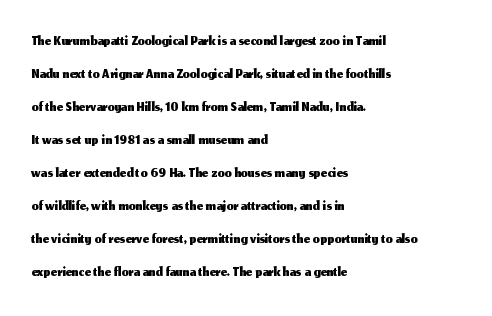
A clean baseline with only descenders dipping below it. Standard letterfit; no display-style spreading of the glyphs. Notice how descenders clear the ascenders below comfortably — that's standard leading. It's the straight-up-and-down kind of type. Does the copy run flush right? No — it runs flush left.
